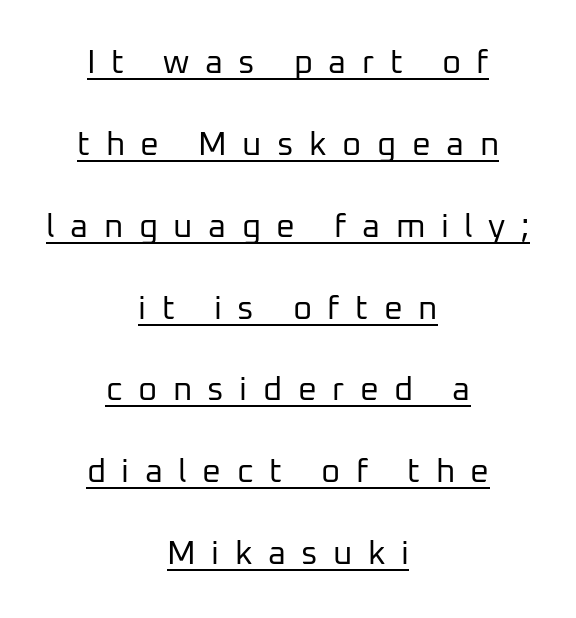
The image shows 33 px regular-weight sans-serif type, upright; set centered, loose line spacing (2.48x), unusually wide letter spacing (+0.47 em), underlined; low stroke contrast and a medium x-height.
